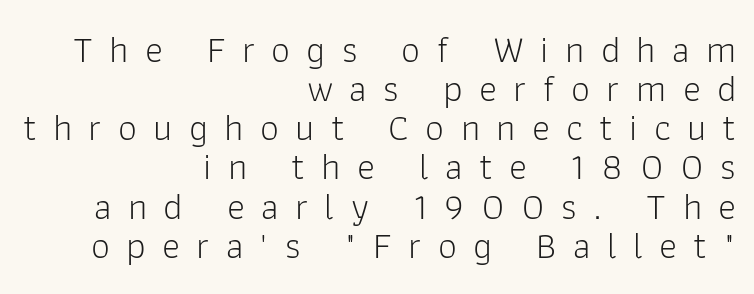
The image shows 38 px light sans-serif type, upright; set right-aligned, tight line spacing (1.03x), unusually wide letter spacing (+0.43 em), not underlined; low stroke contrast and a medium x-height.
